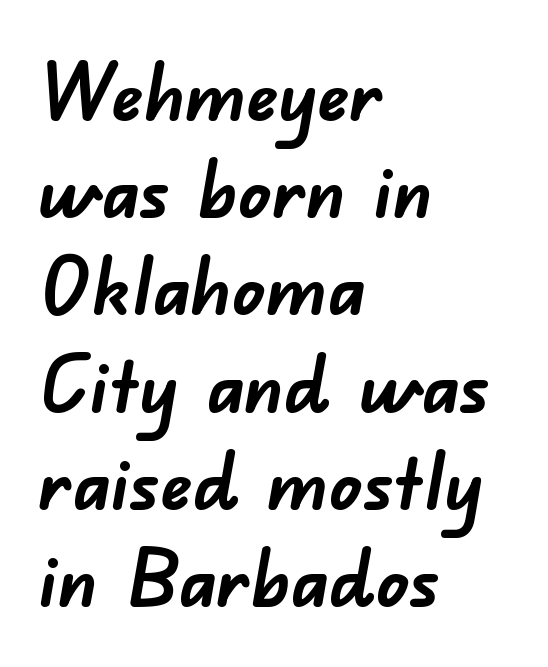
The image shows 79 px semibold sans-serif type; set left-aligned, line spacing 1.23x, normal letter spacing, not underlined; low stroke contrast and a small x-height.
